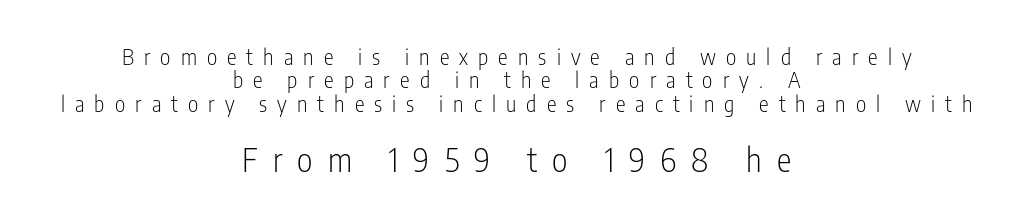
{"serif": "no", "italic": "no", "bold": "no", "weight": "light", "width": "condensed", "stroke_contrast": "low", "x_height": "medium", "monospaced": "no", "underline": "no", "align": "center", "line_spacing": "tight", "line_spacing_ratio": 1.06, "letter_spacing": "wide", "letter_spacing_em": 0.46, "larger_block": "second", "size_ratio": 1.5, "glyph_px": 33}
